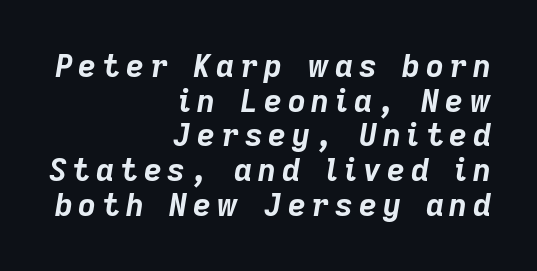
The image shows 31 px bold type, italic (leaning right); set right-aligned, tight line spacing (1.12x), not underlined; low stroke contrast and a medium x-height.
